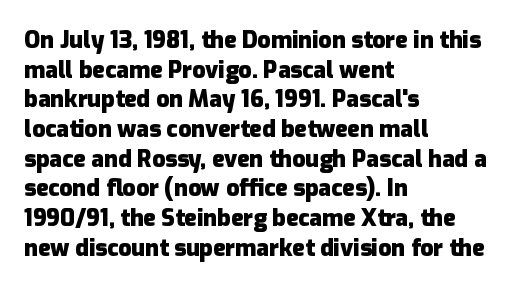
{"italic": "no", "bold": "yes", "underline": "no", "align": "left", "line_spacing": "normal", "line_spacing_ratio": 1.29, "letter_spacing": "normal", "letter_spacing_em": 0.0, "glyph_px": 23}
